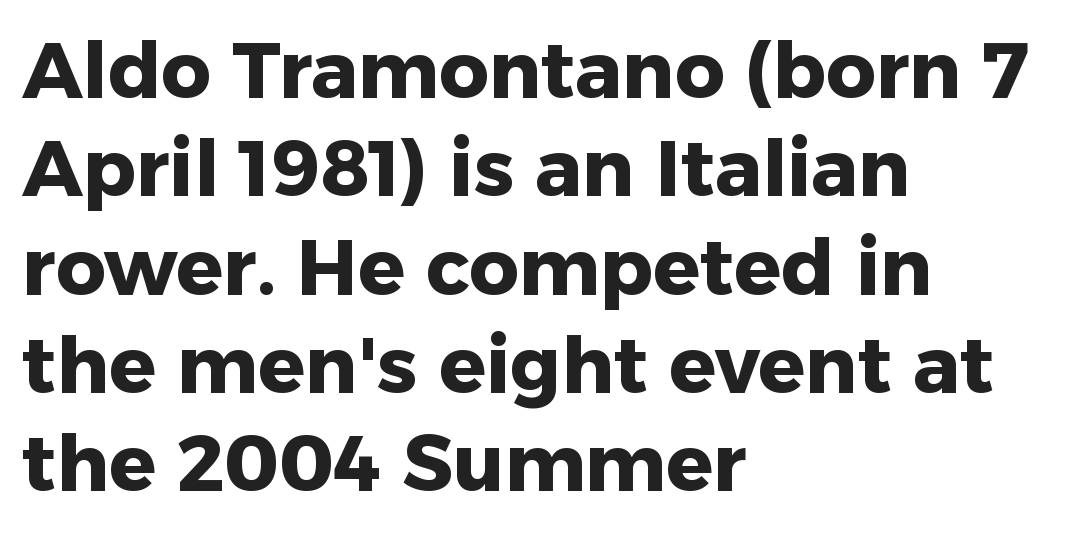
Varying glyph widths throughout — classic text-font behaviour. This rendering uses left alignment, leaving the right contour irregular. The characters display no serif detailing; their extremities are plain. The line texture is even and compact thanks to regular tracking.
